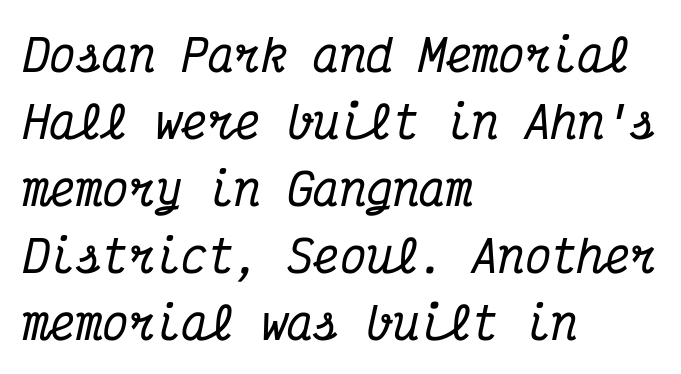
The image shows 44 px condensed serif type, italic (leaning right), monospaced; set left-aligned, normal line spacing (1.52x), normal letter spacing, not underlined; medium stroke contrast and a medium x-height.
